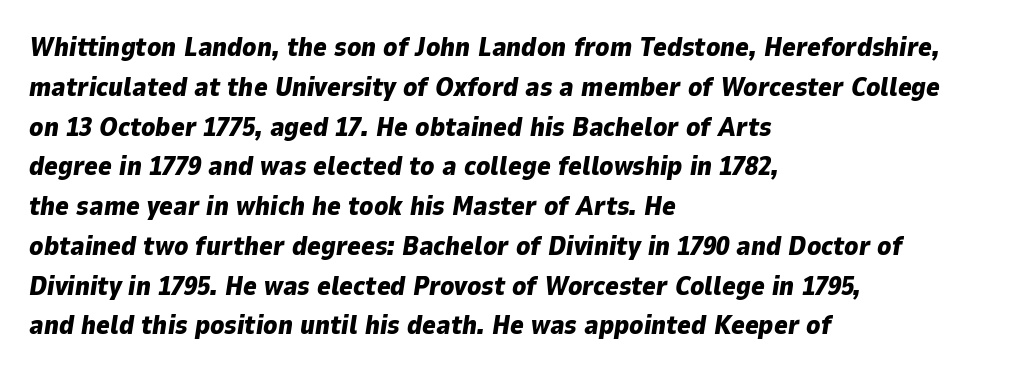
Bold? Absolutely — the strokes are thick and heavy. In terms of posture, this sample is oblique. Leading: standard. A bare baseline throughout the passage. A student would call this left alignment; a typographer would say flush left, rag right.
